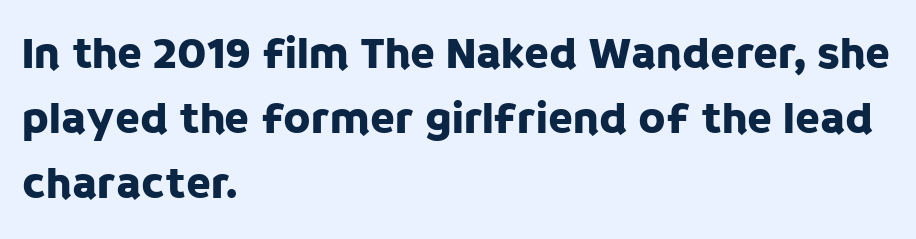
Q: Is the text italic (slanted)? A: No, it is upright.
Q: Is the typeface a serif or a sans-serif typeface? A: Sans-serif.
Q: Is the text underlined? A: No.
Q: How is the paragraph aligned? A: Left-aligned.
Q: Is the spacing between letters normal or unusually wide? A: Normal.
Q: Is the spacing between lines tight, normal or loose? A: Normal.
Q: Width (condensed, normal, or wide)? A: Normal.
Q: Stroke contrast? A: Low.
Q: x-height? A: Large.
Q: Monospaced? A: No.
